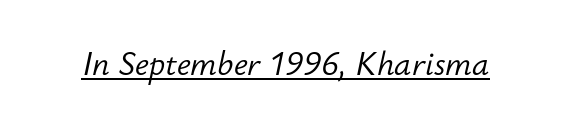
{"italic": "yes", "lean": "right", "slant_degrees": 12, "bold": "no", "weight": "light", "width": "normal", "stroke_contrast": "low", "x_height": "small", "monospaced": "no", "underline": "yes", "letter_spacing": "normal", "letter_spacing_em": 0.0, "glyph_px": 32}
